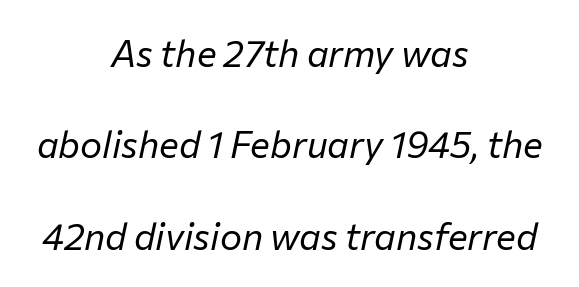
The passage shown is typed in a proportional face where columns would drift. The strokes are not fattened; the text isn't bold. The passage shown leans; its letterforms are oblique. The glyphs are unaccompanied by any horizontal stroke below them. A great deal of white space separates one row of letters from the next.
